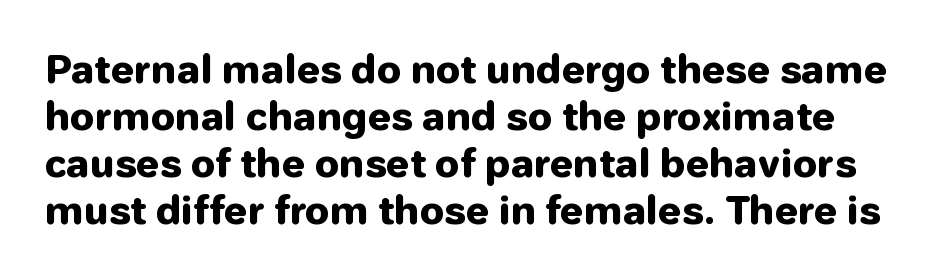
Clear beneath every line of the passage. This is sans-serif lettering, the kind often seen on screens and signage. Each letter keeps its own natural width here, so spacing adapts to shape. There is no visible air inserted between adjacent glyphs.
